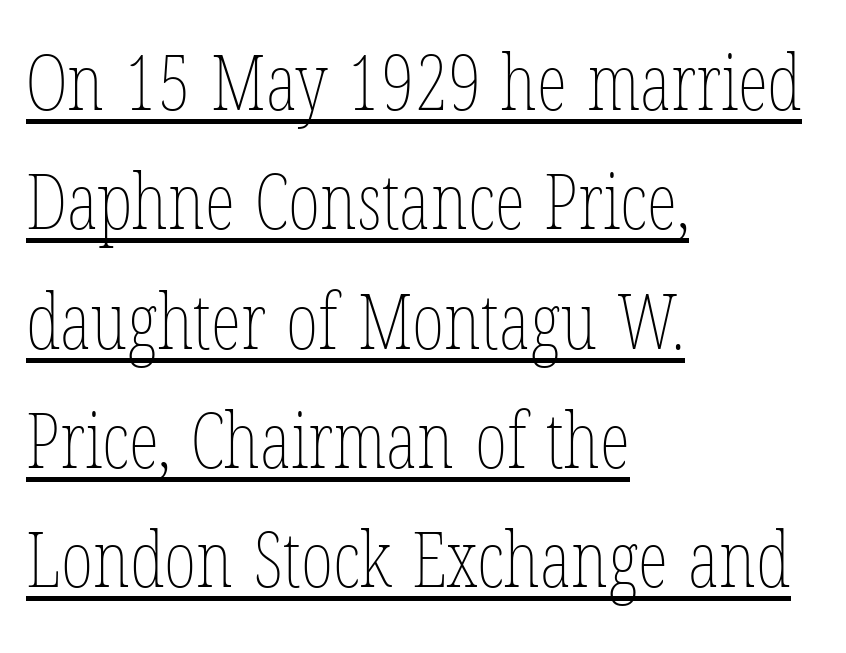
{"italic": "no", "bold": "no", "weight": "thin", "width": "condensed", "stroke_contrast": "low", "x_height": "medium", "monospaced": "no", "underline": "yes", "align": "left", "line_spacing": "normal", "line_spacing_ratio": 1.53, "letter_spacing": "normal", "letter_spacing_em": 0.0, "glyph_px": 78}
